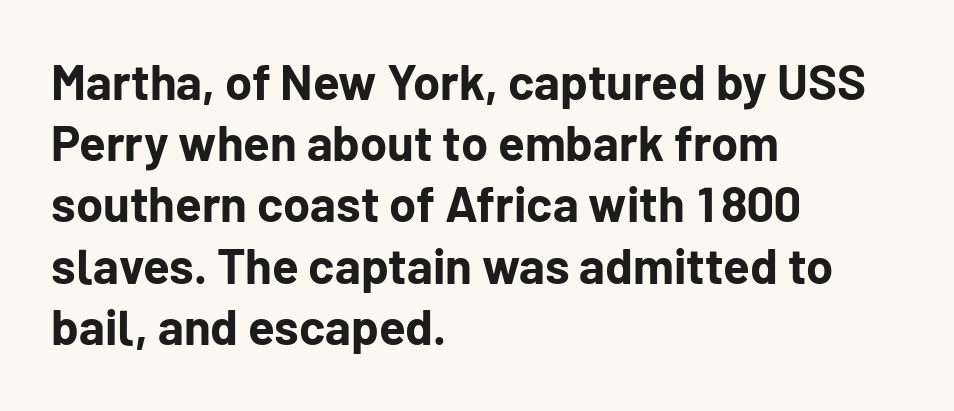
A typesetter would label this face a sans. The text block is weighted toward the left margin, trailing off unevenly rightward. Chunky letters — that's bold for sure. Note the varied advance widths — an 'i' is clearly narrower than an 'm'. This sample uses plain, unmodified letter spacing.
